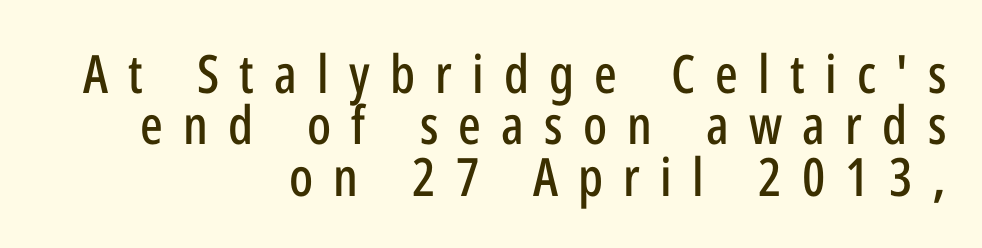
Q: Is the text italic (slanted)? A: No, it is upright.
Q: Is the typeface a serif or a sans-serif typeface? A: Sans-serif.
Q: Is the text underlined? A: No.
Q: How is the paragraph aligned? A: Right-aligned.
Q: Is the spacing between letters normal or unusually wide? A: Unusually wide.
Q: Is the spacing between lines tight, normal or loose? A: Tight.
Q: Width (condensed, normal, or wide)? A: Condensed.
Q: Stroke contrast? A: Low.
Q: x-height? A: Medium.
Q: Monospaced? A: No.
